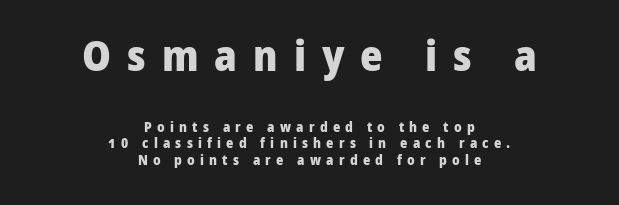
The image shows 43 px heavy sans-serif type, upright; set centered, line spacing 1.19x, unusually wide letter spacing (+0.37 em), not underlined; the first (top) block is 3.07x larger; low stroke contrast and a medium x-height.
